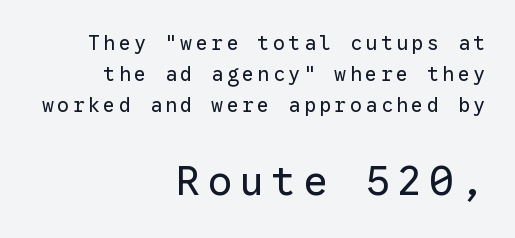
{"serif": "no", "italic": "no", "bold": "no", "weight": "regular", "width": "normal", "stroke_contrast": "low", "x_height": "medium", "monospaced": "yes", "underline": "no", "align": "right", "line_spacing": "normal", "line_spacing_ratio": 1.54, "larger_block": "second", "size_ratio": 2.05, "glyph_px": 41}
